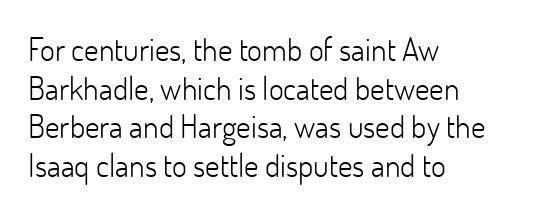
Does extra space separate the letters? No, they use regular spacing. Is this a fixed-width face? No — the glyphs have proportional, varying widths. The weight tops out at a normal text grade. No word sits above an underline. The ragged edge is on the right, which tells us the setting is flush left.
